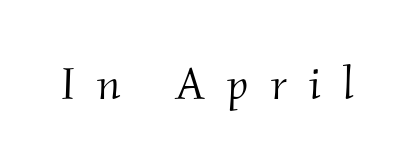
{"serif": "yes", "italic": "yes", "lean": "right", "slant_degrees": 2, "bold": "no", "weight": "light", "width": "normal", "stroke_contrast": "medium", "x_height": "small", "monospaced": "no", "underline": "no", "letter_spacing": "wide", "letter_spacing_em": 0.49, "glyph_px": 46}
